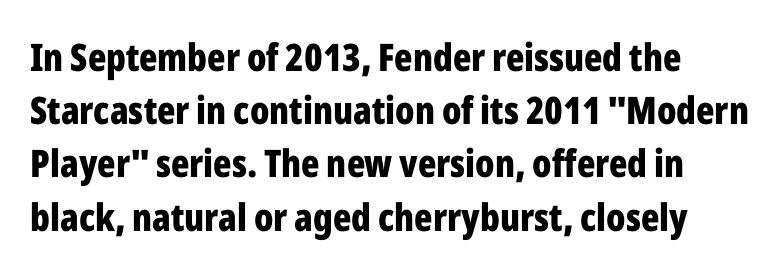
{"serif": "no", "italic": "no", "bold": "yes", "weight": "bold", "width": "condensed", "stroke_contrast": "low", "x_height": "medium", "monospaced": "no", "underline": "no", "line_spacing": "normal", "line_spacing_ratio": 1.4, "letter_spacing": "normal", "letter_spacing_em": 0.0, "glyph_px": 38}
